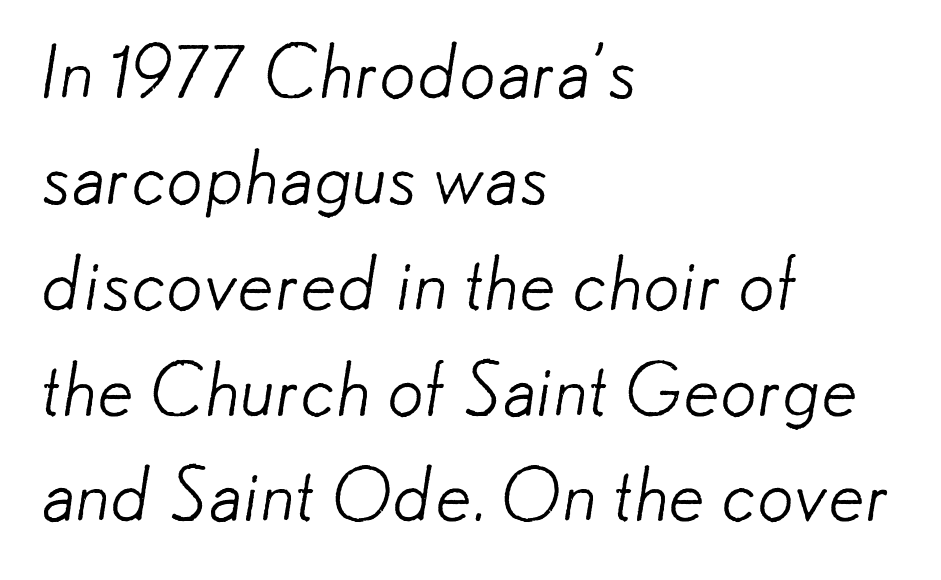
Q: Is the text bold? A: No.
Q: Is the typeface a serif or a sans-serif typeface? A: Sans-serif.
Q: Is the text underlined? A: No.
Q: How is the paragraph aligned? A: Left-aligned.
Q: Is the spacing between letters normal or unusually wide? A: Normal.
Q: Is the spacing between lines tight, normal or loose? A: Normal.
Q: Width (condensed, normal, or wide)? A: Normal.
Q: Stroke contrast? A: Low.
Q: x-height? A: Small.
Q: Monospaced? A: No.
